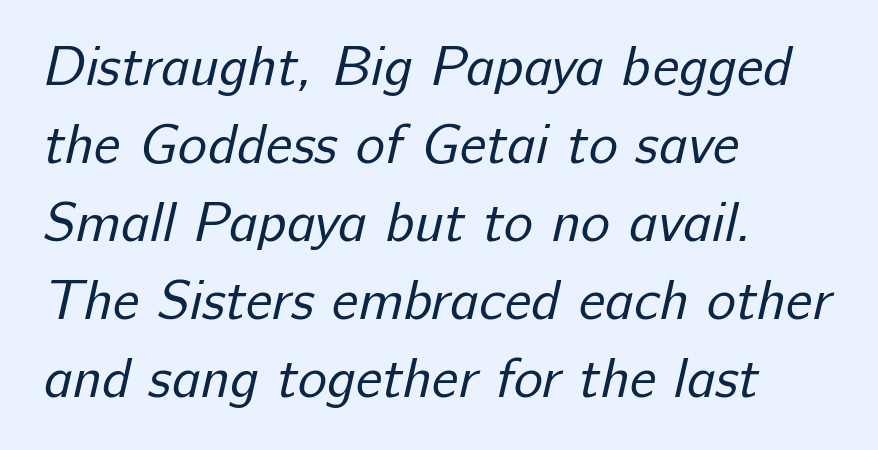
Q: Is the text bold? A: No.
Q: Is the typeface a serif or a sans-serif typeface? A: Sans-serif.
Q: Is the text underlined? A: No.
Q: How is the paragraph aligned? A: Left-aligned.
Q: Is the spacing between letters normal or unusually wide? A: Normal.
Q: Is the spacing between lines tight, normal or loose? A: Normal.
Q: Width (condensed, normal, or wide)? A: Normal.
Q: Stroke contrast? A: Low.
Q: x-height? A: Medium.
Q: Monospaced? A: No.
